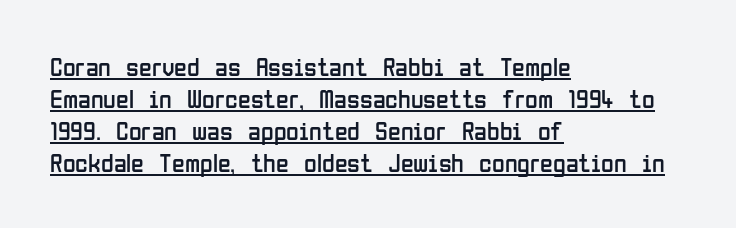
The image shows 26 px text type, upright; set left-aligned, line spacing 1.23x, normal letter spacing, underlined.
